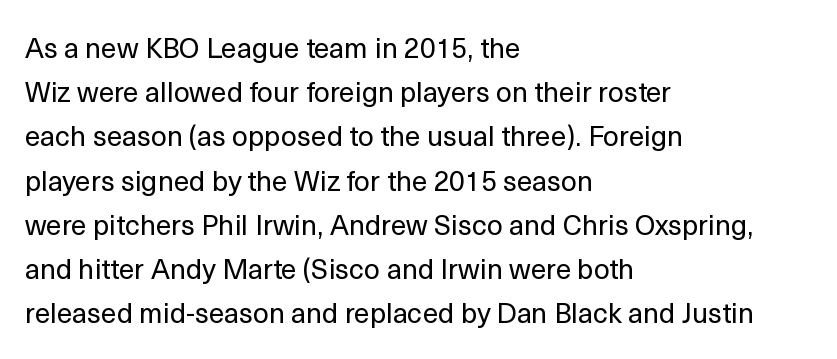
Q: Is the text bold? A: No.
Q: Is the text italic (slanted)? A: No, it is upright.
Q: Is the typeface a serif or a sans-serif typeface? A: Sans-serif.
Q: Is the text underlined? A: No.
Q: How is the paragraph aligned? A: Left-aligned.
Q: Is the spacing between letters normal or unusually wide? A: Normal.
Q: Is the spacing between lines tight, normal or loose? A: Normal.
Q: Width (condensed, normal, or wide)? A: Normal.
Q: x-height? A: Medium.
Q: Monospaced? A: No.
